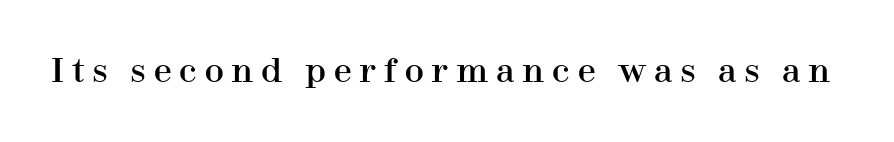
The image shows 32 px serif type, upright; set unusually wide letter spacing (+0.25 em), not underlined; high stroke contrast and a medium x-height.
